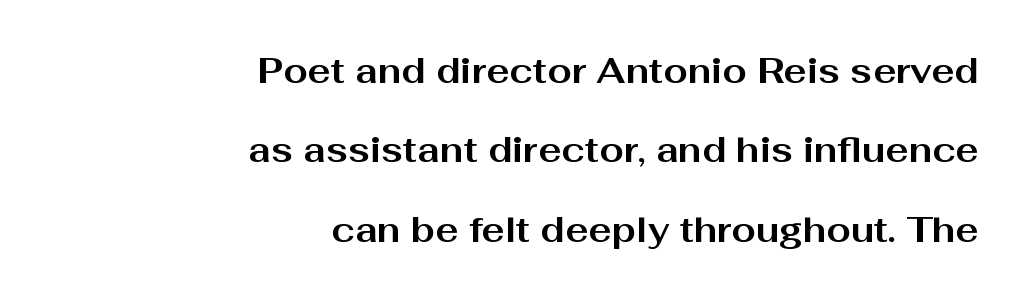
The passage shown is typed in a proportional face where columns would drift. This sample uses a sans-serif face. The glyphs are unaccompanied by any horizontal stroke below them. Casual observation: everything's shoved over to the right. Honestly, the letter spacing is just normal — you wouldn't notice it. The line-height multiplier appears high, well above default.
